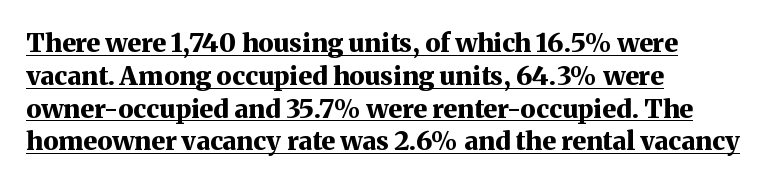
The image shows 26 px bold type, upright; set left-aligned, normal line spacing (1.26x), normal letter spacing, underlined.
